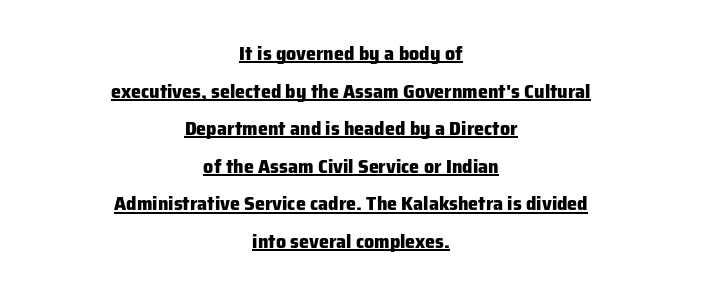
Ascenders rise straight up at ninety degrees. In terms of weight, the rendering is a true, heavy bold. A student would call this center alignment; a typographer would say set centered. In designer terms, the underline attribute is active on this setting. The type is set solid horizontally, with unmodified tracking.
